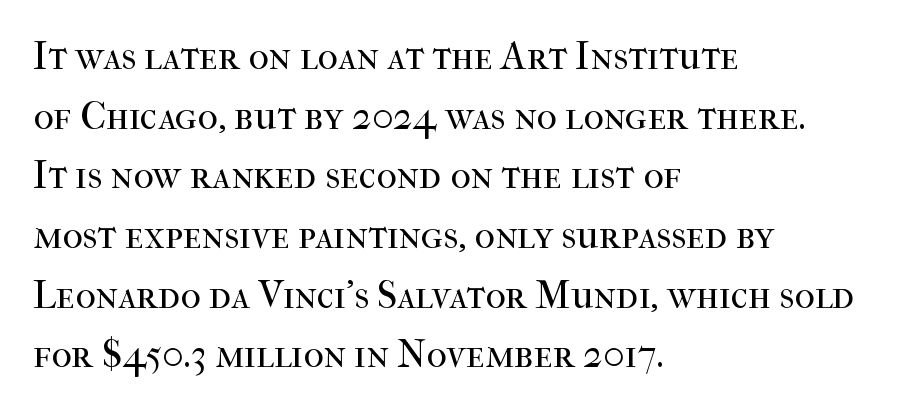
The image shows 39 px regular-weight serif type, upright; set left-aligned, normal line spacing (1.53x), normal letter spacing, not underlined; high stroke contrast and a medium x-height.
